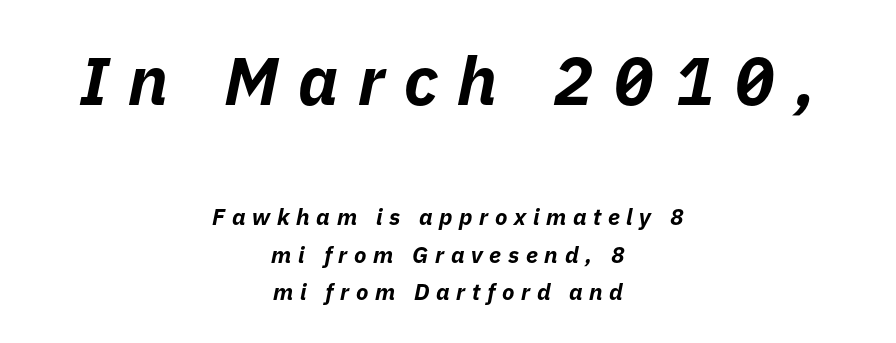
The letters are slanted; this is an italic face. The type is letterspaced generously, with wide tracking. The passage shown is typed in a proportional face where columns would drift. A dark, heavy texture on the line: the type is bold. Vertically, the passage feels balanced, rows spaced as you'd expect. The upper block of text is set noticeably larger than the block beneath it.
